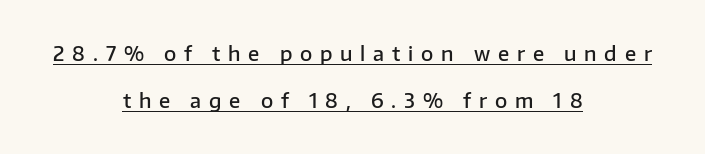
Has an underline been added? It has. The rendering uses a large line-height, opening up the rows. Every row of glyphs is offset so its center matches the block's center. The letters stand straight up with perfectly vertical stems.
